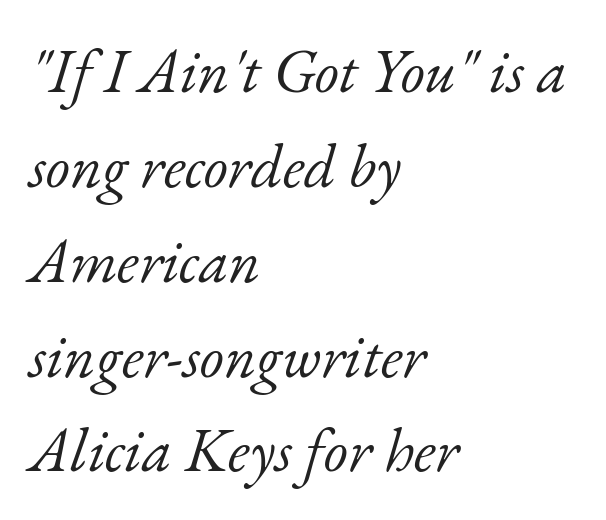
The image shows 62 px light serif type, italic (leaning right); set left-aligned, normal line spacing (1.53x), normal letter spacing, not underlined; low stroke contrast and a small x-height.
